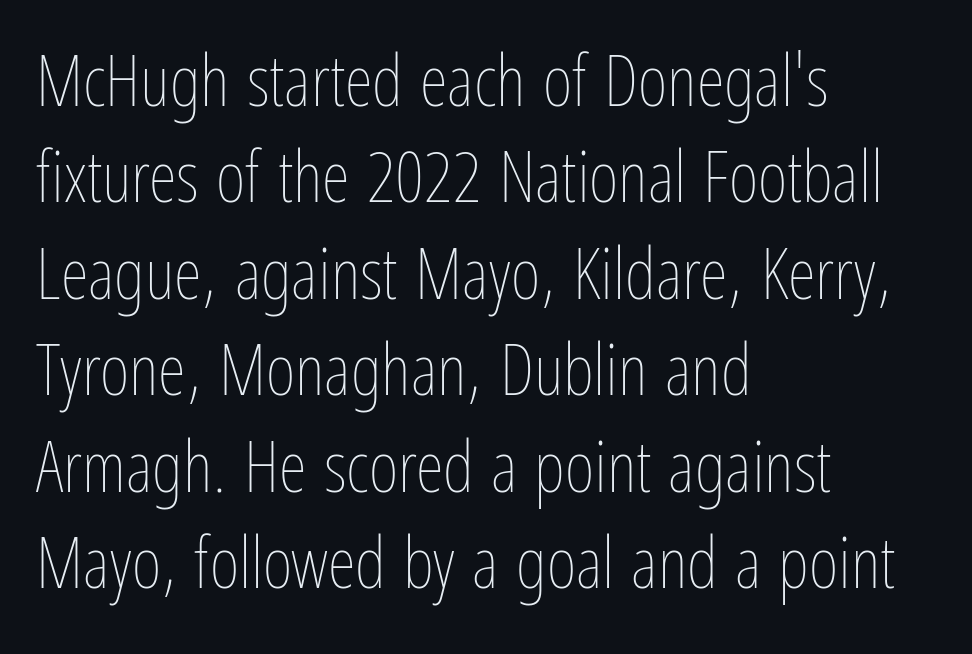
{"italic": "no", "bold": "no", "weight": "thin", "width": "condensed", "stroke_contrast": "low", "x_height": "medium", "monospaced": "no", "underline": "no", "align": "left", "line_spacing": "normal", "line_spacing_ratio": 1.34, "letter_spacing": "normal", "letter_spacing_em": 0.0, "glyph_px": 72}
